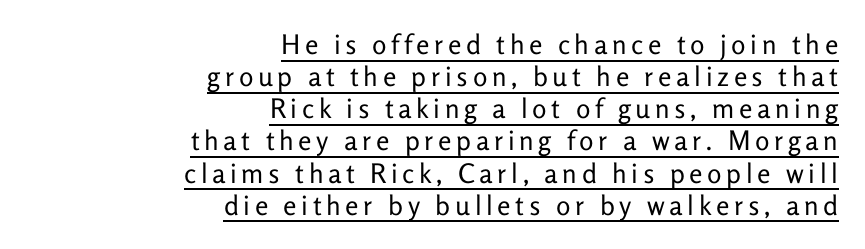
The image shows 27 px text type, upright; set right-aligned, line spacing 1.19x, underlined.
